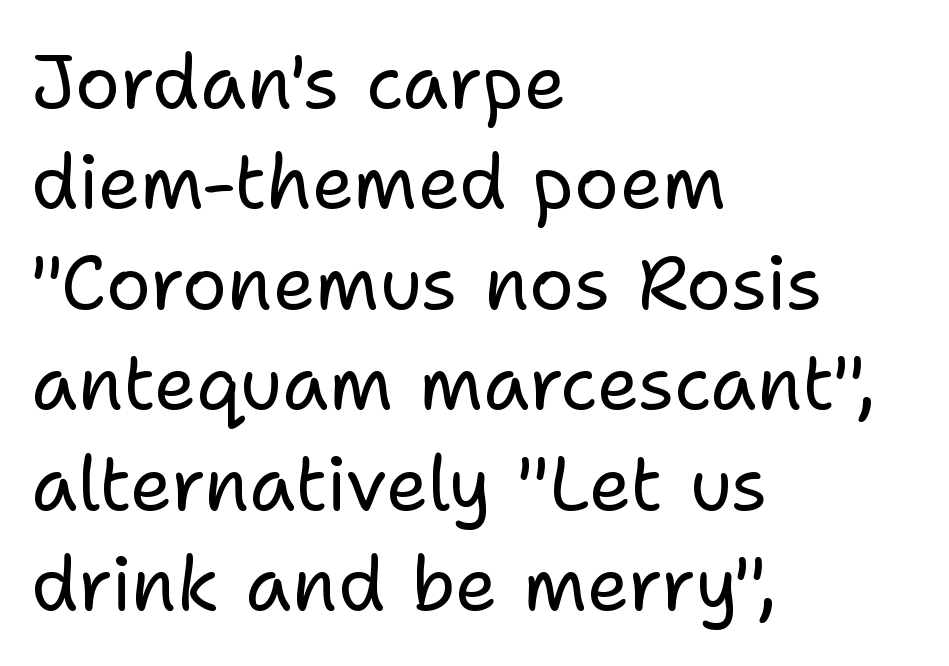
Q: Is the text bold? A: No.
Q: Is the text italic (slanted)? A: No, it is upright.
Q: Is the typeface a serif or a sans-serif typeface? A: Sans-serif.
Q: Is the text underlined? A: No.
Q: How is the paragraph aligned? A: Left-aligned.
Q: Is the spacing between letters normal or unusually wide? A: Normal.
Q: Is the spacing between lines tight, normal or loose? A: Normal.
Q: Width (condensed, normal, or wide)? A: Normal.
Q: Stroke contrast? A: Low.
Q: x-height? A: Medium.
Q: Monospaced? A: No.
